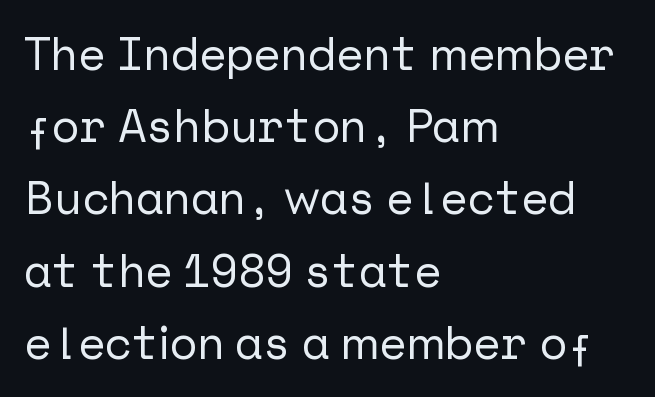
These lines keep a tight, regular rhythm from letter to letter. Posture: straight, roman, zero tilt. The zone under the glyphs is completely vacant. This sample uses a sans-serif face. The rows are spaced the way most documents space them. The passage is arranged the way most books set body copy — flush left.
